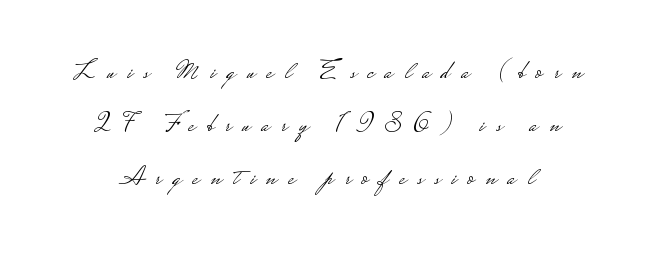
The image shows 27 px text type; set centered, loose line spacing (1.97x), unusually wide letter spacing (+0.43 em), not underlined.
